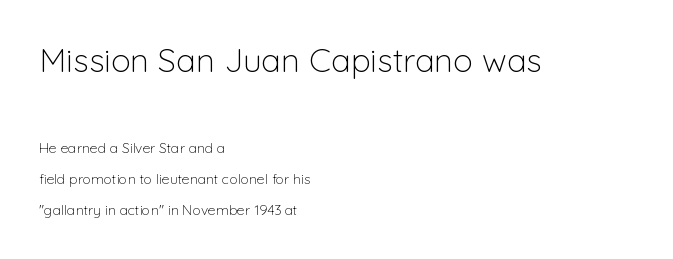
Which of the two is more prominent by size? The first, at the top. A classic flush-left, rag-right setting is used for this passage. The rendering shows plain stroke endings on the letterforms — a sans-serif design. How are the letters spaced? Ordinarily, with no added tracking. The passage shown is not underscored anywhere.
